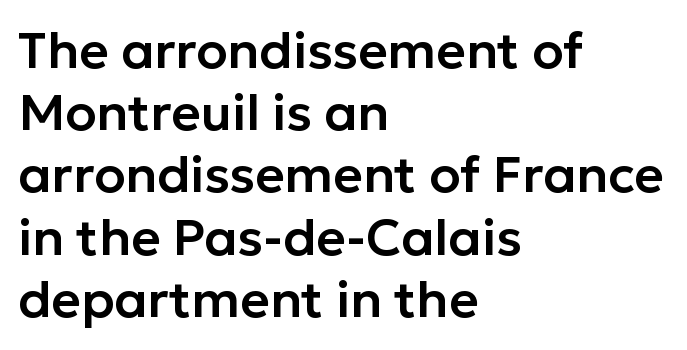
Any mark beneath the type? The region is blank. Standard letterfit; no display-style spreading of the glyphs. This sample has the flowing, uneven cadence of proportional lettering. The characters display no serif detailing; their extremities are plain. Leftover space on each line is placed entirely after the last word. Every stem runs plumb, perpendicular to the baseline.
